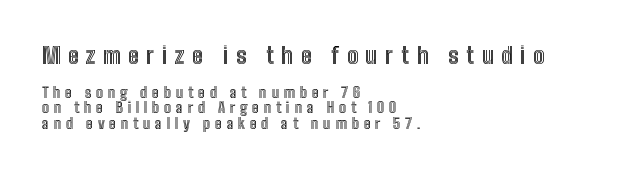
The image shows 22 px text type, upright; set left-aligned, tight line spacing (1.1x), unusually wide letter spacing (+0.34 em), not underlined; the first (top) block is 1.57x larger.
